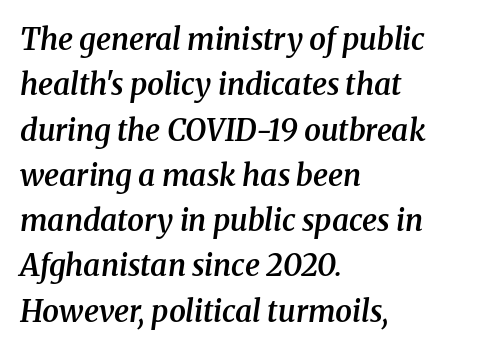
Q: Is the text bold? A: Semi-bold.
Q: Is the text italic (slanted)? A: Yes, it leans right by about 8 degrees.
Q: Is the typeface a serif or a sans-serif typeface? A: Serif.
Q: Is the text underlined? A: No.
Q: How is the paragraph aligned? A: Left-aligned.
Q: Is the spacing between letters normal or unusually wide? A: Normal.
Q: Is the spacing between lines tight, normal or loose? A: Normal.
Q: Width (condensed, normal, or wide)? A: Normal.
Q: Stroke contrast? A: Medium.
Q: x-height? A: Medium.
Q: Monospaced? A: No.
